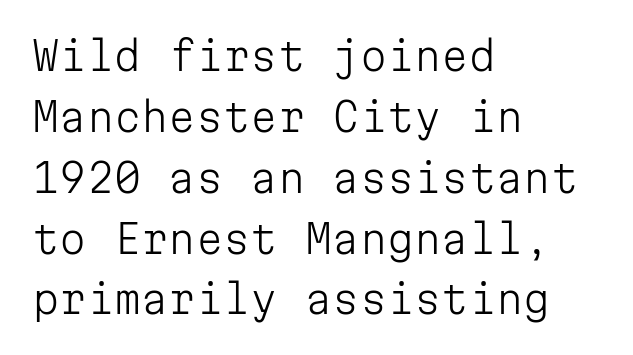
Q: Is the text bold? A: No.
Q: Is the text italic (slanted)? A: No, it is upright.
Q: Is the typeface a serif or a sans-serif typeface? A: Sans-serif.
Q: Is the text underlined? A: No.
Q: How is the paragraph aligned? A: Left-aligned.
Q: Is the spacing between letters normal or unusually wide? A: Normal.
Q: Is the spacing between lines tight, normal or loose? A: Normal.
Q: Width (condensed, normal, or wide)? A: Normal.
Q: Stroke contrast? A: Low.
Q: x-height? A: Medium.
Q: Monospaced? A: Yes.
